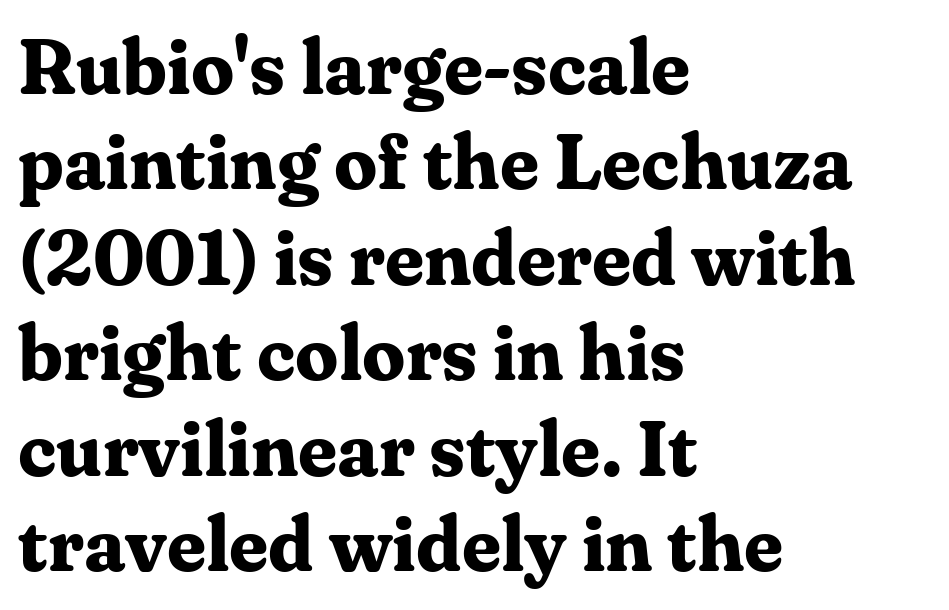
Q: Is the text bold? A: Yes.
Q: Is the text italic (slanted)? A: No, it is upright.
Q: Is the typeface a serif or a sans-serif typeface? A: Serif.
Q: Is the text underlined? A: No.
Q: How is the paragraph aligned? A: Left-aligned.
Q: Is the spacing between letters normal or unusually wide? A: Normal.
Q: Width (condensed, normal, or wide)? A: Normal.
Q: Stroke contrast? A: Medium.
Q: x-height? A: Medium.
Q: Monospaced? A: No.
